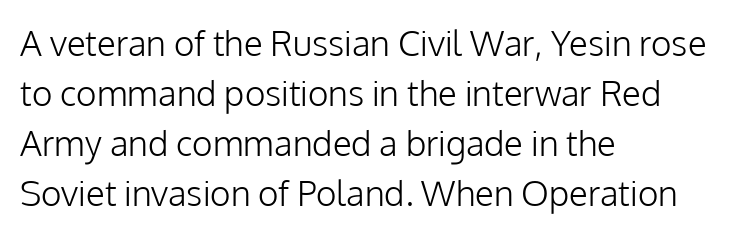
Reading down the block, your eye returns to a fixed left position each line. The typeface chosen for these lines omits serifs. Is the letter spacing exaggerated? No — it looks like the ordinary default. Glance below the letters and you will spot only blank space.
